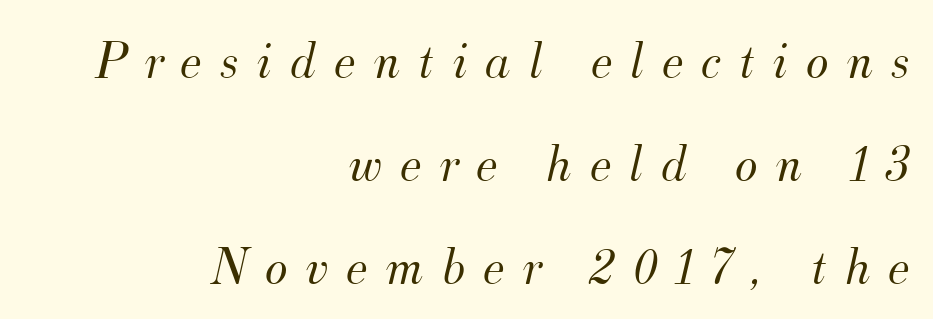
Q: Is the text bold? A: No.
Q: Is the text italic (slanted)? A: Yes, it leans right by about 12 degrees.
Q: Is the typeface a serif or a sans-serif typeface? A: Serif.
Q: Is the text underlined? A: No.
Q: How is the paragraph aligned? A: Right-aligned.
Q: Is the spacing between letters normal or unusually wide? A: Unusually wide.
Q: Is the spacing between lines tight, normal or loose? A: Loose.
Q: Width (condensed, normal, or wide)? A: Normal.
Q: Stroke contrast? A: Medium.
Q: x-height? A: Small.
Q: Monospaced? A: No.
